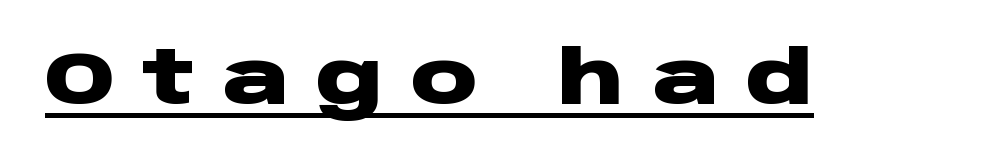
The image shows 74 px heavy, wide sans-serif type, upright; set unusually wide letter spacing (+0.37 em), underlined; low stroke contrast and a large x-height.
